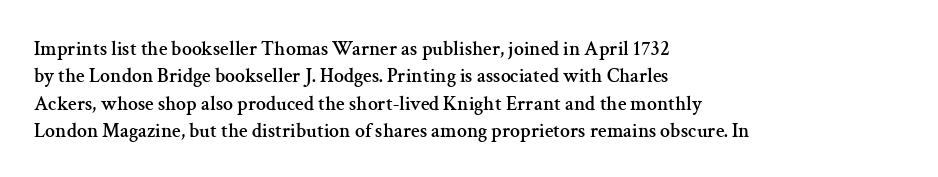
The image shows 20 px text type, upright; set left-aligned, normal line spacing (1.37x), normal letter spacing, not underlined.
